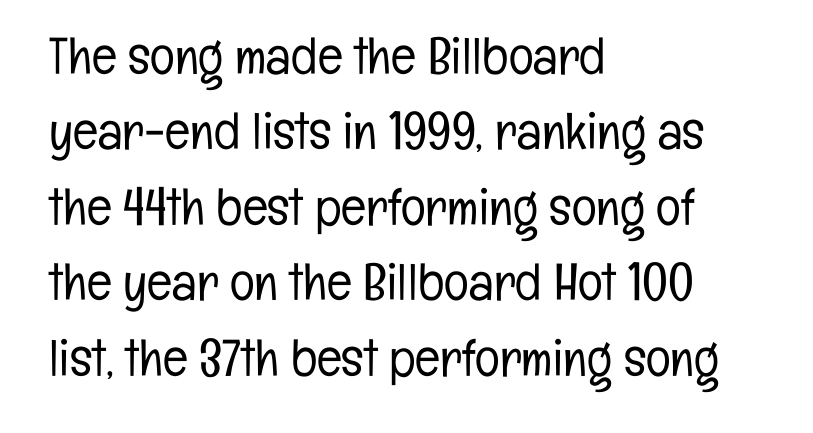
{"serif": "no", "italic": "no", "bold": "no", "weight": "light", "width": "condensed", "stroke_contrast": "low", "x_height": "medium", "monospaced": "no", "underline": "no", "align": "left", "line_spacing": "normal", "line_spacing_ratio": 1.45, "letter_spacing": "normal", "letter_spacing_em": 0.0, "glyph_px": 52}
